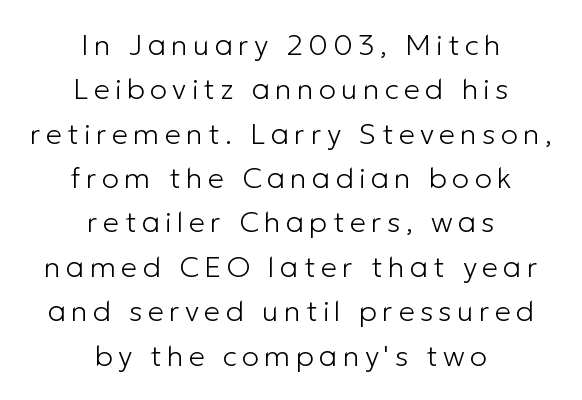
{"serif": "no", "italic": "no", "bold": "no", "weight": "light", "width": "normal", "stroke_contrast": "low", "x_height": "medium", "monospaced": "no", "underline": "no", "align": "center", "line_spacing": "normal", "line_spacing_ratio": 1.53, "glyph_px": 29}
